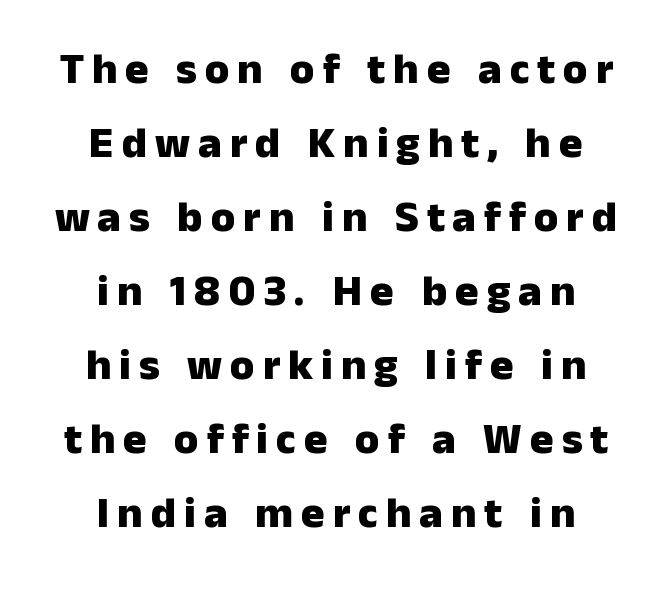
{"serif": "no", "italic": "no", "bold": "yes", "weight": "heavy", "width": "normal", "stroke_contrast": "low", "x_height": "medium", "monospaced": "no", "underline": "no", "align": "center", "line_spacing": "normal", "line_spacing_ratio": 1.68, "glyph_px": 44}
